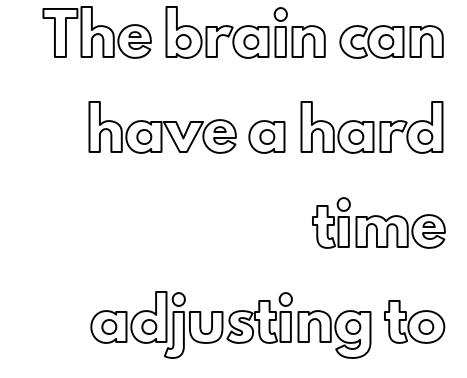
Is the letter spacing exaggerated? No — it looks like the ordinary default. Line ends are locked; line starts wander. Unlike italic type, these characters show no tilt at all. These lines are rendered in a variable-pitch font.
